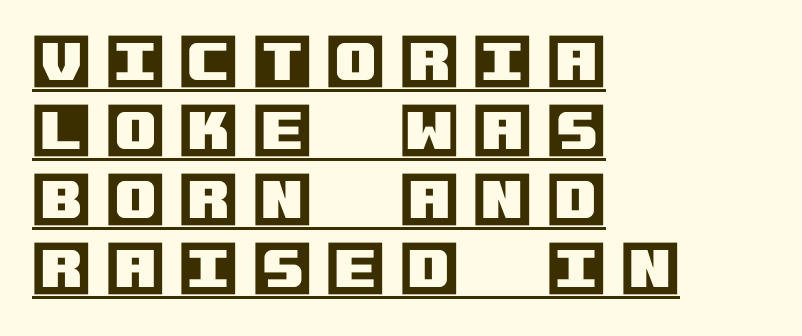
Q: Is the text italic (slanted)? A: No, it is upright.
Q: Is the text underlined? A: Yes.
Q: How is the paragraph aligned? A: Left-aligned.
Q: Is the spacing between letters normal or unusually wide? A: Unusually wide.
Q: Is the spacing between lines tight, normal or loose? A: Tight.
Q: Width (condensed, normal, or wide)? A: Normal.
Q: x-height? A: Large.
